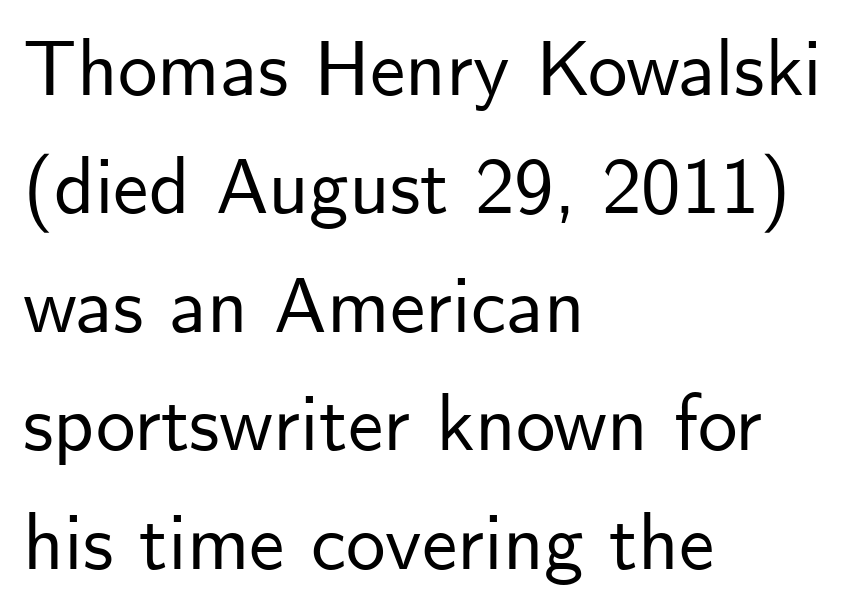
Q: Is the text italic (slanted)? A: No, it is upright.
Q: Is the typeface a serif or a sans-serif typeface? A: Sans-serif.
Q: Is the text underlined? A: No.
Q: How is the paragraph aligned? A: Left-aligned.
Q: Is the spacing between letters normal or unusually wide? A: Normal.
Q: Is the spacing between lines tight, normal or loose? A: Normal.
Q: Width (condensed, normal, or wide)? A: Normal.
Q: Stroke contrast? A: Low.
Q: x-height? A: Small.
Q: Monospaced? A: No.
